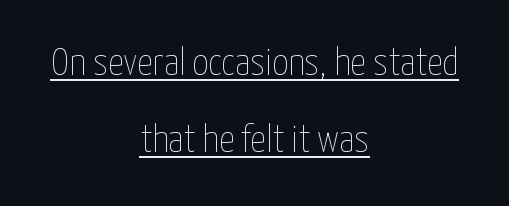
Q: Is the text bold? A: No.
Q: Is the text italic (slanted)? A: No, it is upright.
Q: Is the text underlined? A: Yes.
Q: How is the paragraph aligned? A: Centered.
Q: Is the spacing between letters normal or unusually wide? A: Normal.
Q: Is the spacing between lines tight, normal or loose? A: Loose.
Q: Width (condensed, normal, or wide)? A: Condensed.
Q: Stroke contrast? A: Low.
Q: x-height? A: Medium.
Q: Monospaced? A: No.
